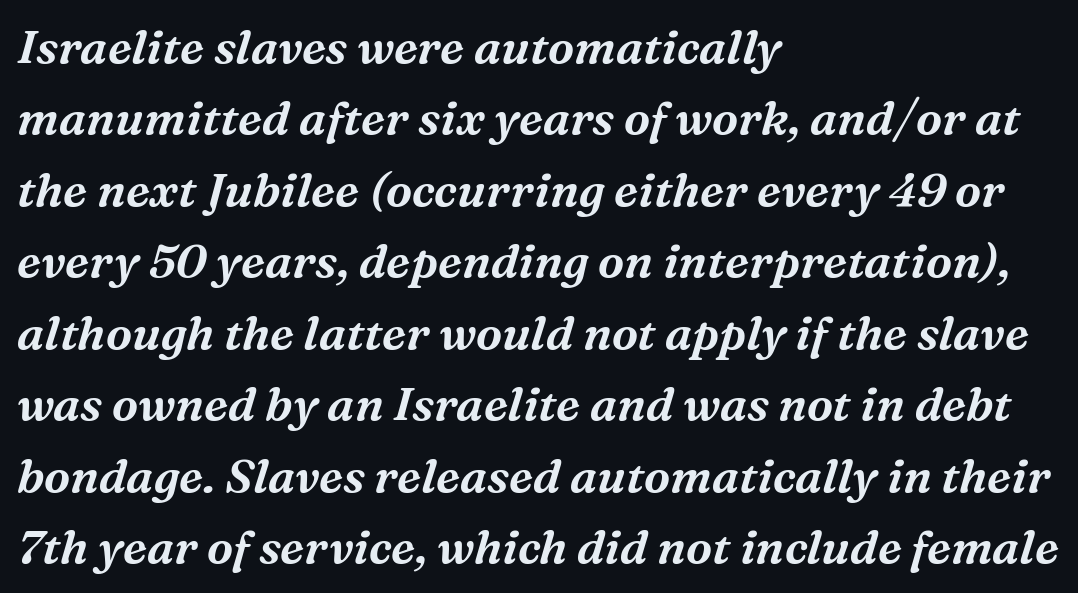
{"serif": "yes", "italic": "yes", "lean": "right", "slant_degrees": 16, "width": "normal", "stroke_contrast": "medium", "x_height": "medium", "monospaced": "no", "underline": "no", "align": "left", "line_spacing": "normal", "line_spacing_ratio": 1.52, "letter_spacing": "normal", "letter_spacing_em": 0.0, "glyph_px": 47}
